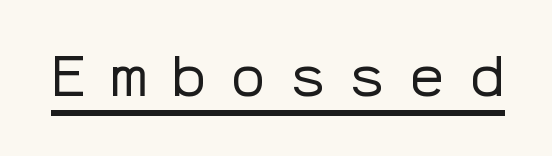
The lettering holds an erect, upright posture throughout. Grotesque or geometric, the face here clearly has no serifs. Honestly, the letter spacing is so wide it's the main thing you notice. The face looks like a standard text weight, possibly lighter. The letters march in equal steps, a hallmark of fixed-pitch type. Each line of the rendering has a horizontal stroke beneath the glyphs.
